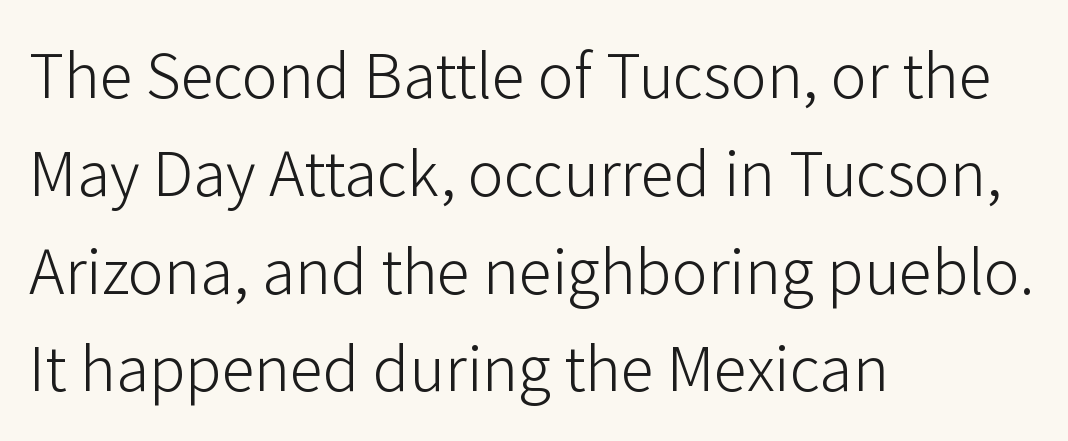
The image shows 67 px light sans-serif type, upright; set left-aligned, normal line spacing (1.46x), normal letter spacing, not underlined; low stroke contrast and a medium x-height.
